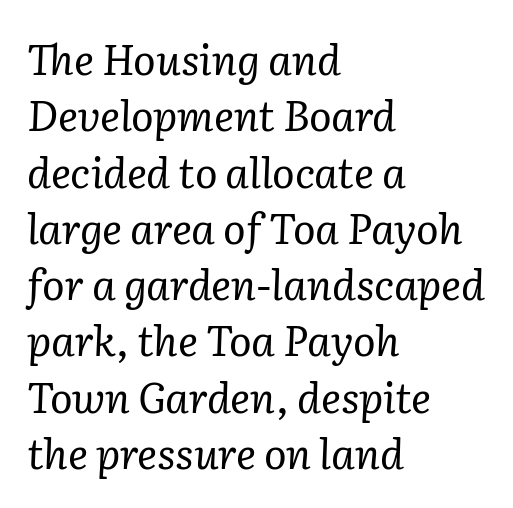
On a weight scale, this lands at 450 or below. Is there much room between lines? A standard amount, neither cramped nor airy. The rendering shows small feet on the letterforms — a serif design. The line texture is even and compact thanks to regular tracking. Does the copy run flush right? No — it runs flush left. The words here are not underlined.
